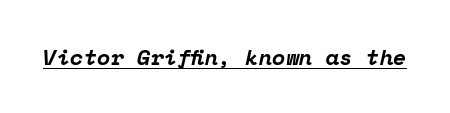
This sample carries an underscore along the baseline area. Style check: oblique. What stands out about the letter spacing? Nothing — it is the standard amount. Set as a true bold cut, around the 700 mark.
